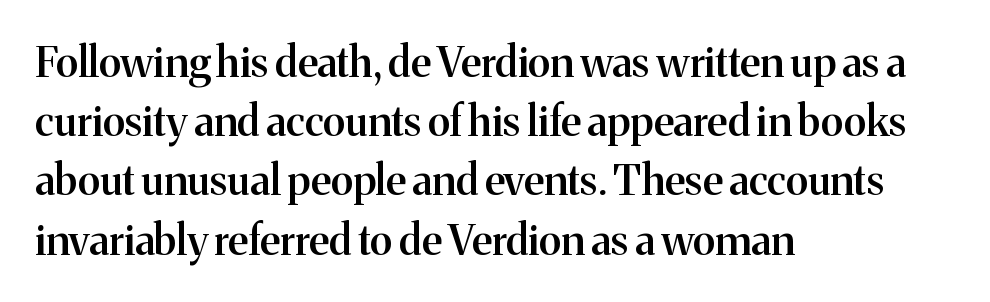
{"serif": "yes", "italic": "no", "bold": "semi", "weight": "semibold", "width": "normal", "stroke_contrast": "medium", "x_height": "medium", "monospaced": "no", "underline": "no", "align": "left", "line_spacing": "normal", "line_spacing_ratio": 1.41, "letter_spacing": "normal", "letter_spacing_em": 0.0, "glyph_px": 42}
